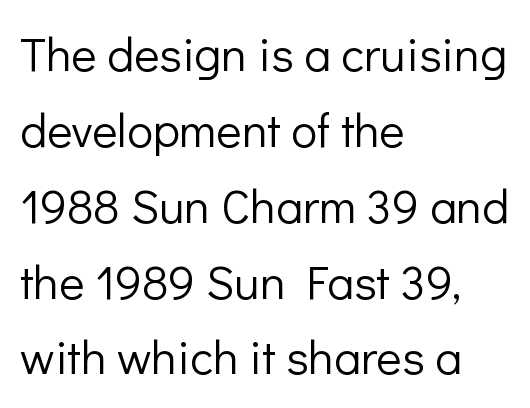
Line spacing here is normal. A clean baseline with only descenders dipping below it. The letters advance in unequal steps, a hallmark of proportional type. Spacing between characters is what you'd get straight out of the box. All the whitespace from short lines collects on the right.
